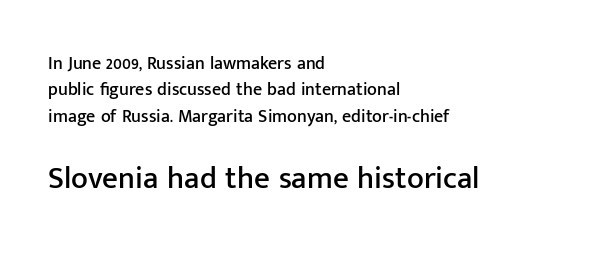
Honestly, the letter spacing is just normal — you wouldn't notice it. Every character sits straight up, as roman type does. Serifs: no, the terminals of the letterforms are clean. Type size steps up from the first block to the second. All the whitespace from short lines collects on the right. A typesetter would call this proportional, since set widths differ per character.
